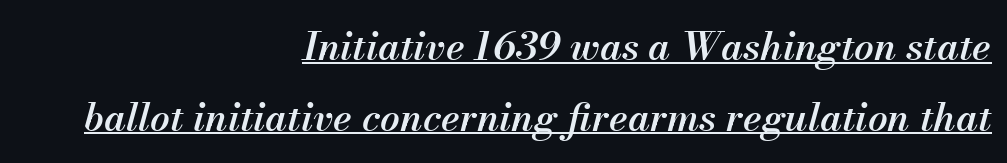
The tracking reads as untouched default to a designer's eye. The compositor pushed each line to the right boundary. The letters advance in unequal steps, a hallmark of proportional type. The passage shown leans; its letterforms are oblique.
